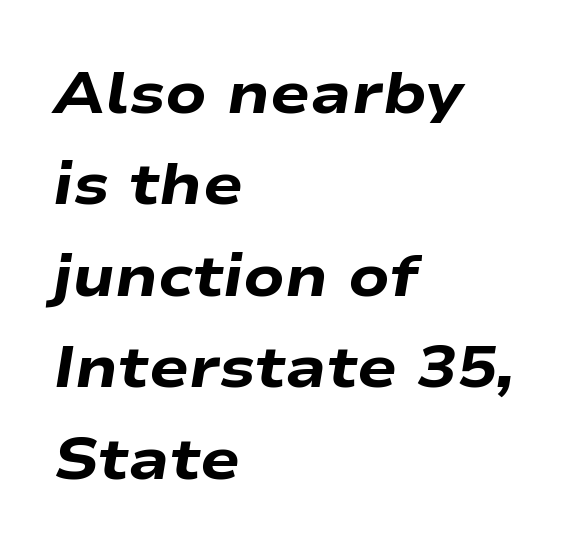
Q: Is the text bold? A: Yes.
Q: Is the text italic (slanted)? A: Yes, it leans right by about 9 degrees.
Q: Is the text underlined? A: No.
Q: How is the paragraph aligned? A: Left-aligned.
Q: Is the spacing between letters normal or unusually wide? A: Normal.
Q: Is the spacing between lines tight, normal or loose? A: Normal.
Q: Width (condensed, normal, or wide)? A: Wide.
Q: Stroke contrast? A: Low.
Q: x-height? A: Medium.
Q: Monospaced? A: No.
